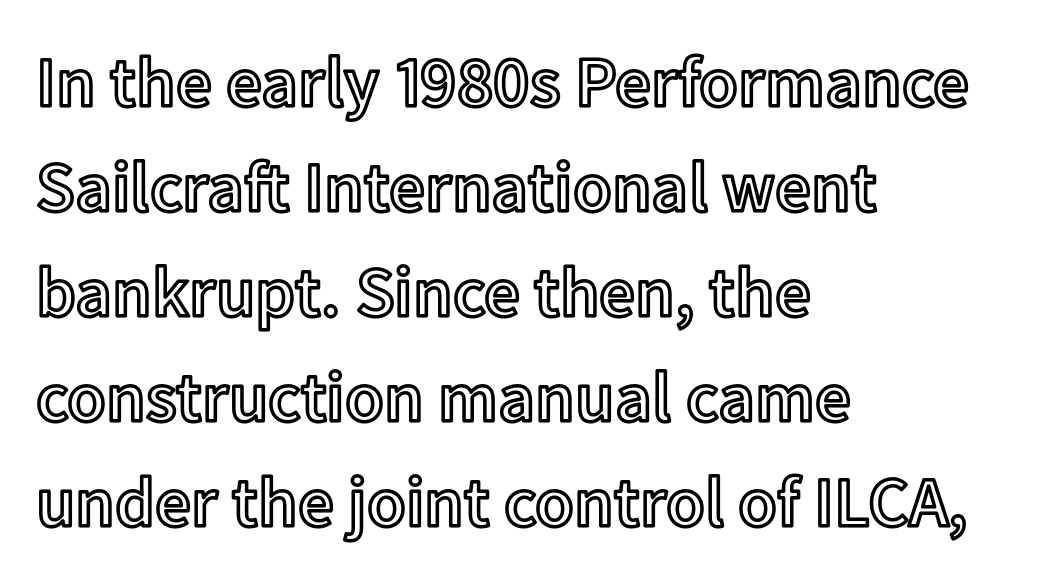
The image shows 71 px text type, upright; set left-aligned, normal line spacing (1.48x), normal letter spacing, not underlined; a medium x-height.
